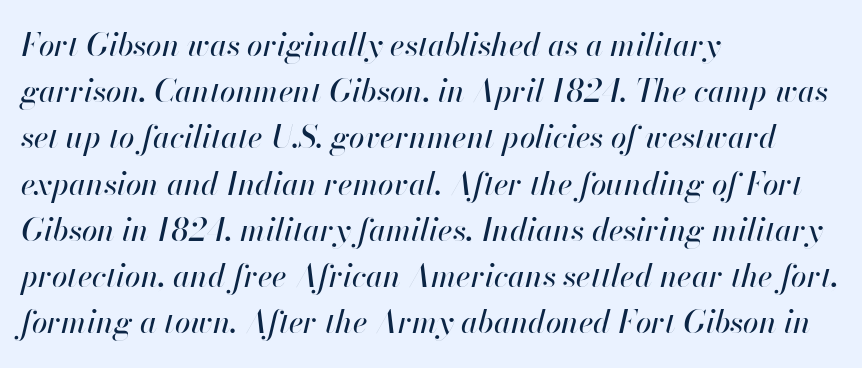
A typesetter would call this zero additional tracking. These lines are rendered in a variable-pitch font. The compositor pushed each line to the left boundary. Italic: yes, the glyphs are oblique.
